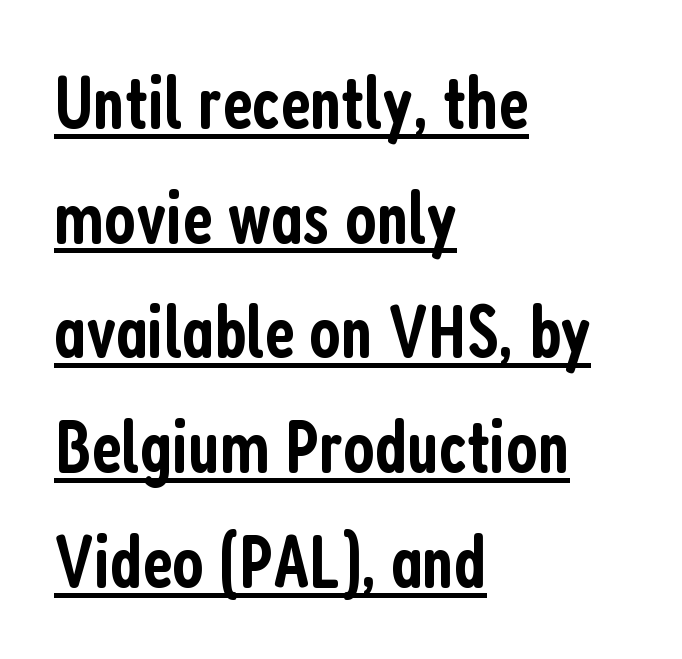
{"serif": "no", "italic": "no", "bold": "semi", "weight": "semibold", "width": "condensed", "stroke_contrast": "low", "x_height": "medium", "monospaced": "no", "underline": "yes", "align": "left", "line_spacing": "normal", "line_spacing_ratio": 1.53, "letter_spacing": "normal", "letter_spacing_em": 0.0, "glyph_px": 75}
